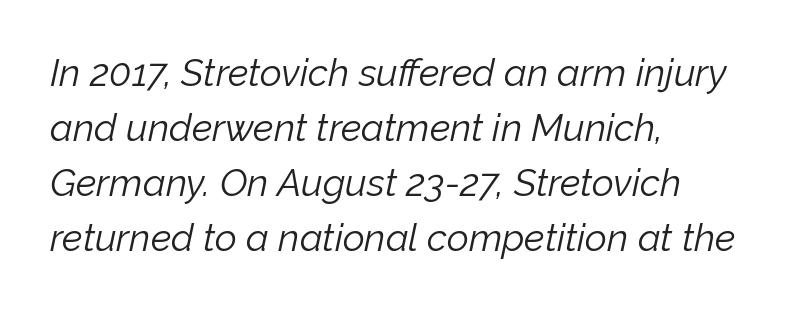
The image shows 38 px light type, italic (leaning right); set left-aligned, normal line spacing (1.45x), normal letter spacing, not underlined; low stroke contrast and a medium x-height.
